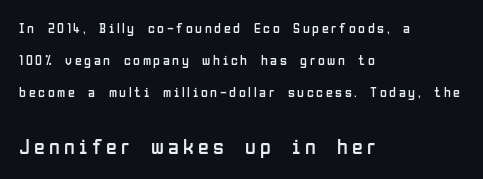
The typesetting does not lean heavy: it is not bold. Reading down the column, the eye jumps a long way to each next line. Every stem runs plumb, perpendicular to the baseline. Which margin do the lines hug? The left one — the right edge is uneven. The space directly below the letters is spotless. Type size steps up from the first block to the second.
